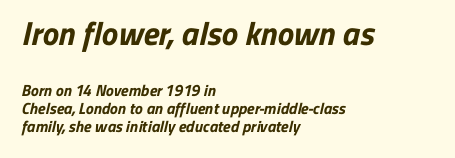
The compositor pushed each line to the left boundary. Notice how descenders almost collide with the ascenders below — that's tight leading. The specimen omits any rule beneath the text block's lines. As a designer I'd log this as weight 700, bold. The block sitting higher on the canvas is the one with enlarged characters.
